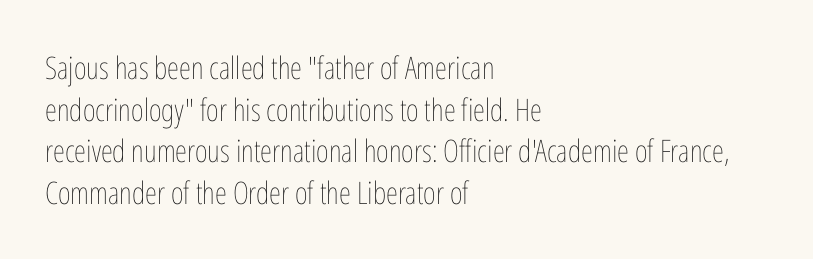
{"italic": "no", "bold": "no", "weight": "thin", "width": "condensed", "stroke_contrast": "low", "x_height": "medium", "monospaced": "no", "underline": "no", "align": "left", "line_spacing": "normal", "line_spacing_ratio": 1.34, "letter_spacing": "normal", "letter_spacing_em": 0.0, "glyph_px": 31}
